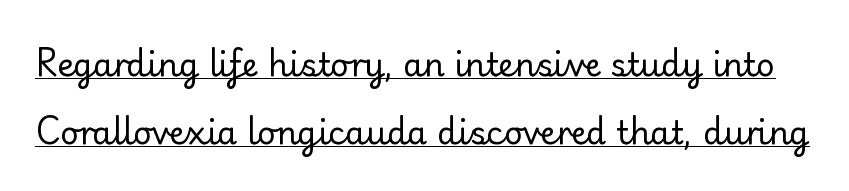
The glyphs are accompanied by a horizontal stroke just below them. The typeface has the unassuming heft of standard copy or less. Type style note: lacks serifs. Reading down the column, the eye jumps a long way to each next line. The gaps between neighbouring characters are ordinary and unremarkable. Character widths vary here, with narrow letters taking less room than wide ones.
